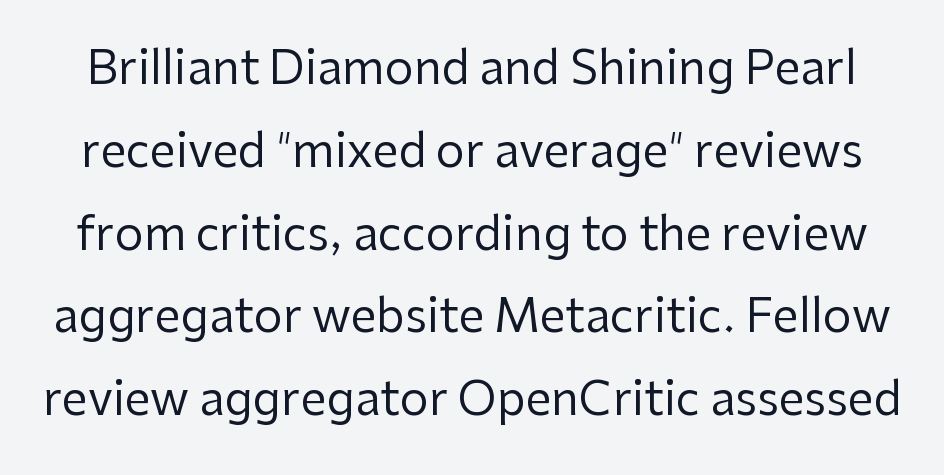
{"serif": "no", "italic": "no", "bold": "no", "weight": "regular", "width": "normal", "stroke_contrast": "low", "x_height": "medium", "monospaced": "no", "underline": "no", "line_spacing_ratio": 1.8, "letter_spacing": "normal", "letter_spacing_em": 0.0, "glyph_px": 46}
